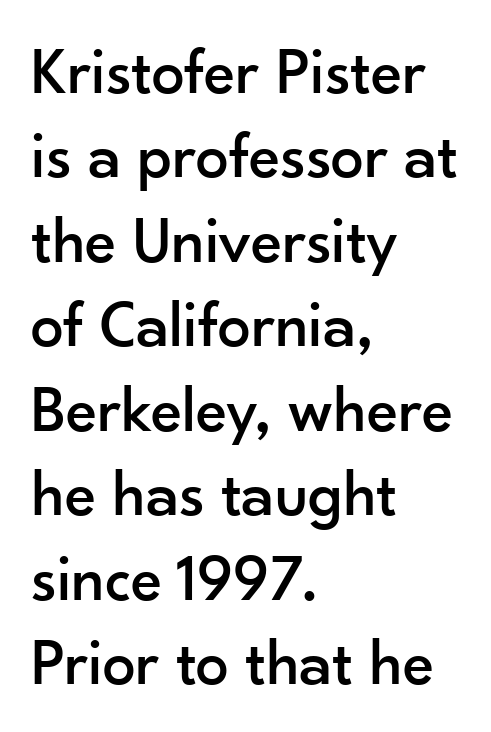
The compositor pushed each line to the left boundary. Every character sits straight up, as roman type does. In terms of letterform style, serifs are entirely absent. A typesetter would call this zero additional tracking.
